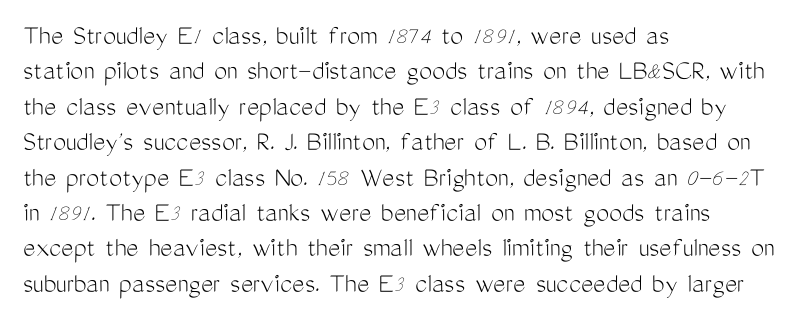
{"serif": "no", "italic": "no", "bold": "no", "weight": "light", "width": "condensed", "stroke_contrast": "medium", "x_height": "medium", "monospaced": "no", "underline": "no", "align": "left", "line_spacing_ratio": 1.22, "letter_spacing": "normal", "letter_spacing_em": 0.0, "glyph_px": 29}
